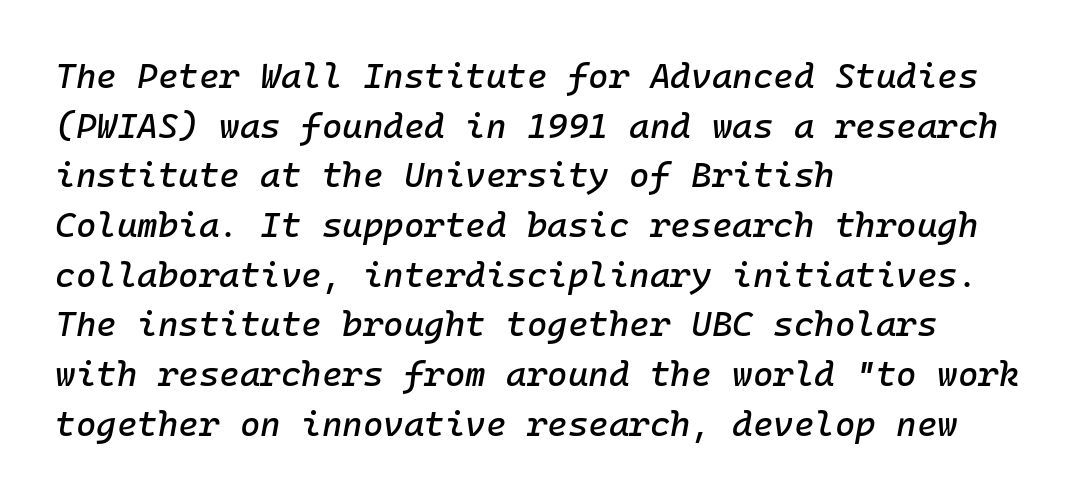
Q: Is the text italic (slanted)? A: Yes, it leans right by about 10 degrees.
Q: Is the text underlined? A: No.
Q: How is the paragraph aligned? A: Left-aligned.
Q: Is the spacing between letters normal or unusually wide? A: Normal.
Q: Is the spacing between lines tight, normal or loose? A: Normal.
Q: Width (condensed, normal, or wide)? A: Normal.
Q: Stroke contrast? A: Low.
Q: x-height? A: Medium.
